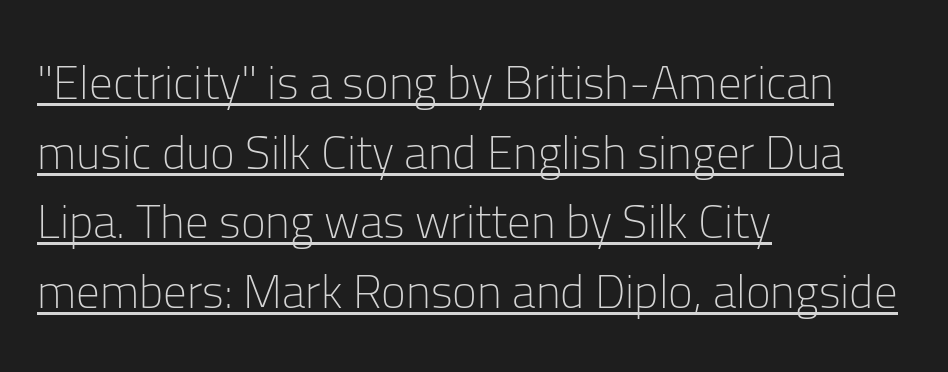
{"serif": "no", "italic": "no", "bold": "no", "weight": "light", "width": "normal", "stroke_contrast": "low", "x_height": "medium", "monospaced": "no", "underline": "yes", "align": "left", "line_spacing": "normal", "line_spacing_ratio": 1.48, "letter_spacing": "normal", "letter_spacing_em": 0.0, "glyph_px": 47}
